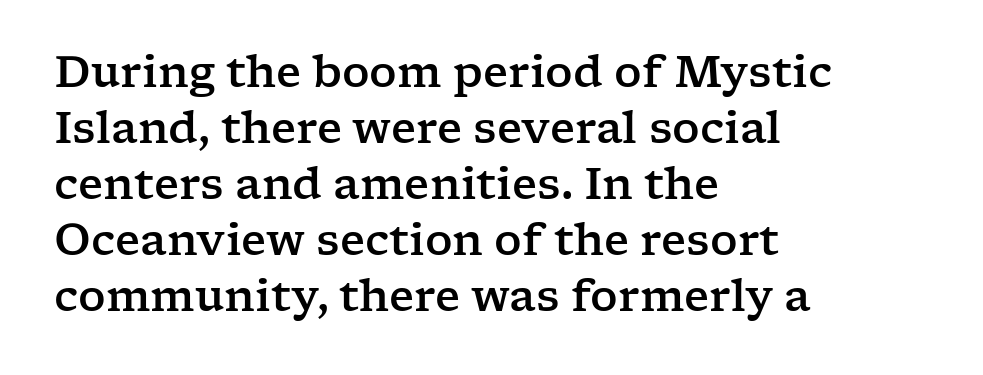
{"serif": "yes", "italic": "no", "width": "wide", "stroke_contrast": "low", "x_height": "medium", "monospaced": "no", "underline": "no", "align": "left", "line_spacing": "normal", "line_spacing_ratio": 1.3, "letter_spacing": "normal", "letter_spacing_em": 0.0, "glyph_px": 43}
